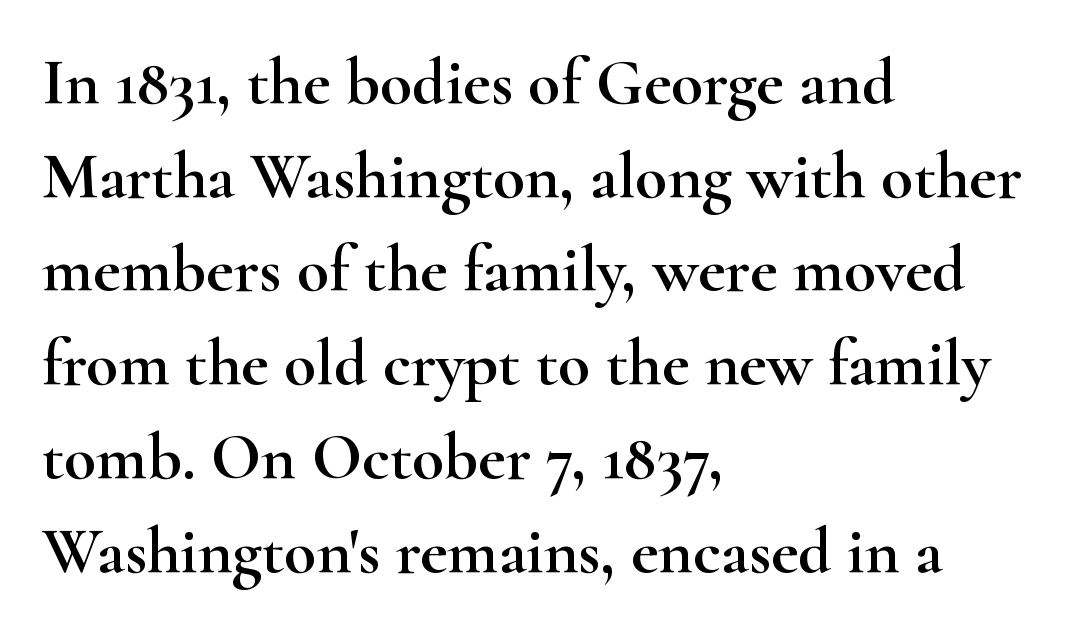
{"serif": "yes", "italic": "no", "width": "wide", "stroke_contrast": "high", "x_height": "small", "monospaced": "no", "underline": "no", "align": "left", "line_spacing": "normal", "line_spacing_ratio": 1.42, "letter_spacing": "normal", "letter_spacing_em": 0.0, "glyph_px": 66}
